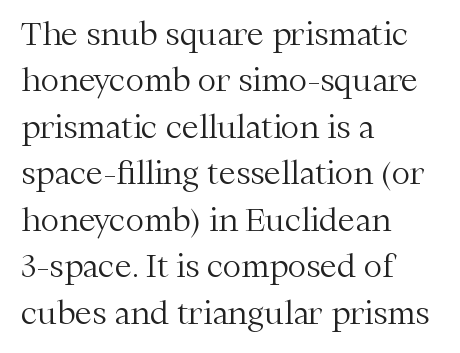
The image shows 31 px light serif type, upright; set left-aligned, normal line spacing (1.5x), normal letter spacing, not underlined; medium stroke contrast and a medium x-height.
